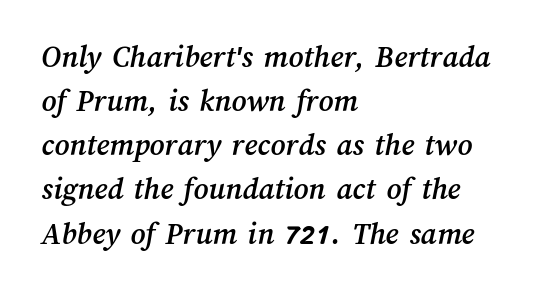
Q: Is the text underlined? A: No.
Q: How is the paragraph aligned? A: Left-aligned.
Q: Is the spacing between letters normal or unusually wide? A: Normal.
Q: Is the spacing between lines tight, normal or loose? A: Normal.
Q: Width (condensed, normal, or wide)? A: Normal.
Q: Stroke contrast? A: Medium.
Q: x-height? A: Medium.
Q: Monospaced? A: No.
